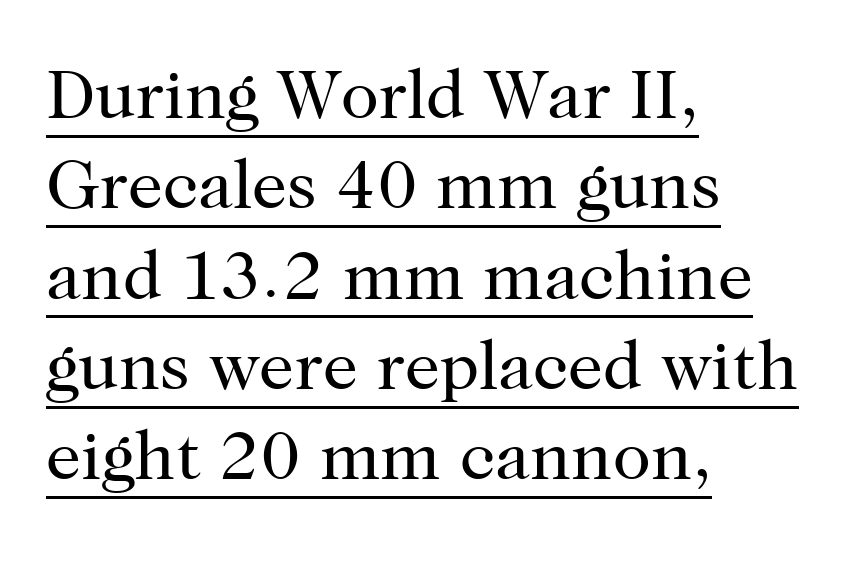
Honestly, the letter spacing is just normal — you wouldn't notice it. Are there feet on the stems? There are — it's a serif. Each stroke keeps to a modest, everyday thickness or less. Looks like regular typesetting: each glyph gets only the width it needs. The passage shown is underscored from start to finish. The font's upright variant was chosen for this text.
